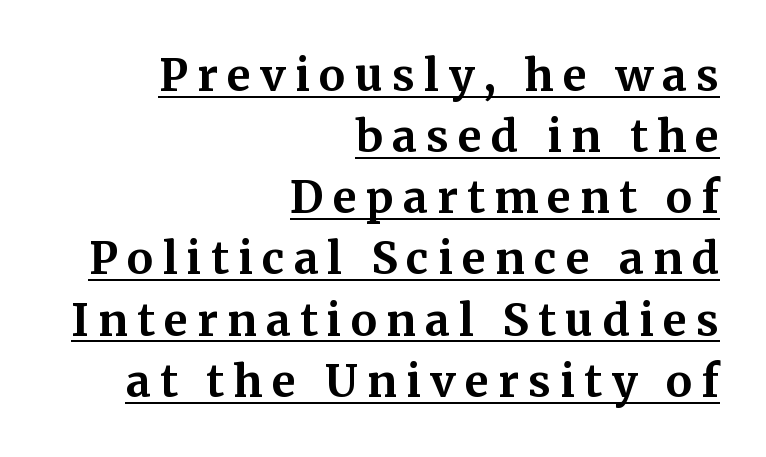
The image shows 44 px bold serif type, upright; set right-aligned, normal line spacing (1.39x), unusually wide letter spacing (+0.21 em), underlined; medium stroke contrast and a medium x-height.
